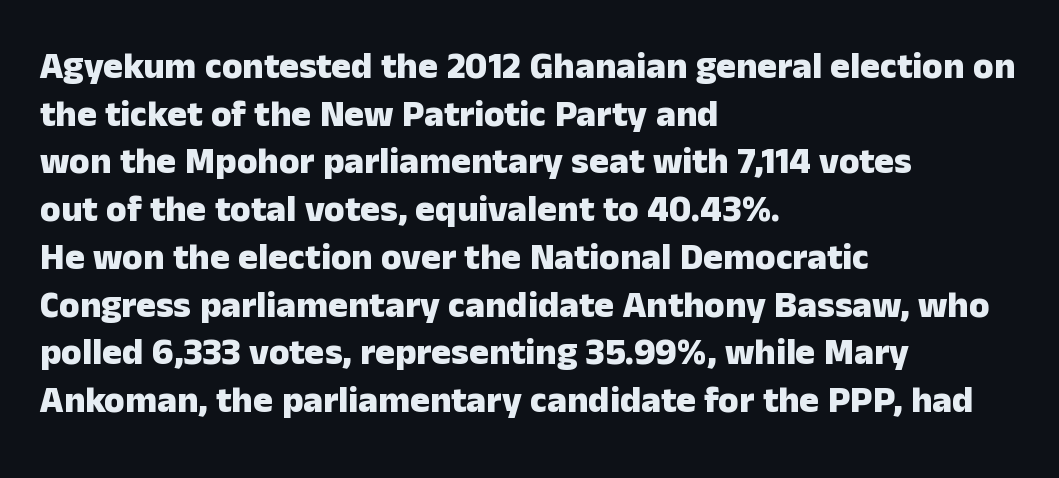
The passage shown is typed in a proportional face where columns would drift. Default kerning and tracking; the words read as compact shapes. Is the type bold? Yes — the strokes are clearly thick and heavy. A roman cut, with each character standing at attention.
